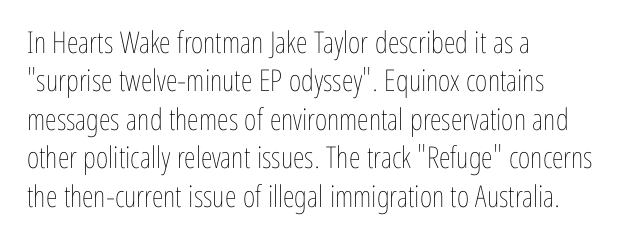
{"italic": "no", "bold": "no", "weight": "thin", "width": "condensed", "stroke_contrast": "low", "x_height": "medium", "monospaced": "no", "underline": "no", "align": "left", "line_spacing": "normal", "line_spacing_ratio": 1.28, "letter_spacing": "normal", "letter_spacing_em": 0.0, "glyph_px": 30}
